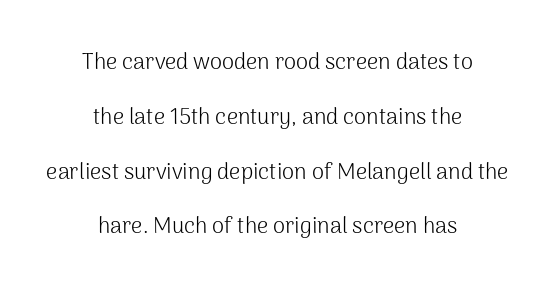
Q: Is the text bold? A: No.
Q: Is the text italic (slanted)? A: No, it is upright.
Q: Is the text underlined? A: No.
Q: How is the paragraph aligned? A: Centered.
Q: Is the spacing between letters normal or unusually wide? A: Normal.
Q: Is the spacing between lines tight, normal or loose? A: Loose.
